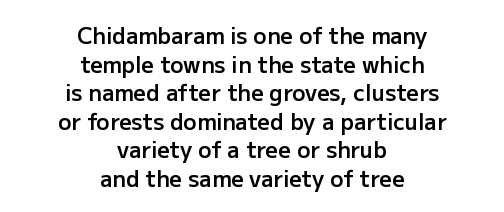
The image shows 22 px text type, upright; set centered, normal line spacing (1.3x), normal letter spacing, not underlined.
